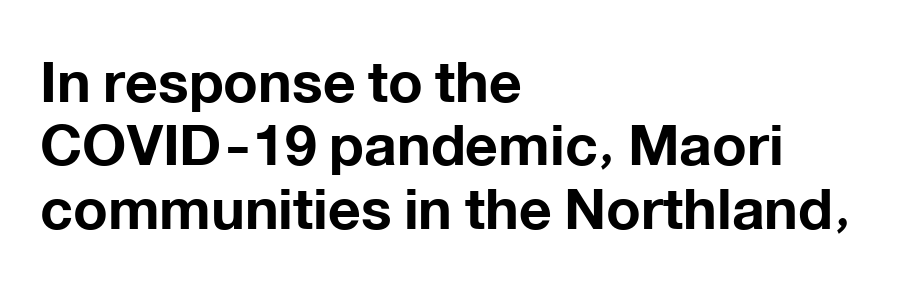
Serifs: no, the terminals of the letterforms are clean. Every letter is thick-stroked: bold, no question. Spacing between characters is what you'd get straight out of the box. The strip under each line holds only bare page.
